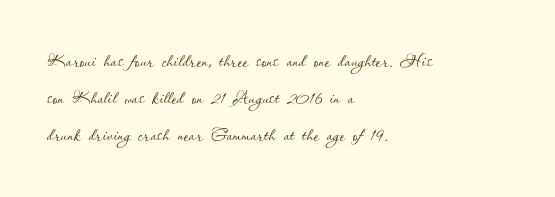
The image shows 25 px text type; set left-aligned, normal line spacing (1.49x), normal letter spacing, not underlined.
